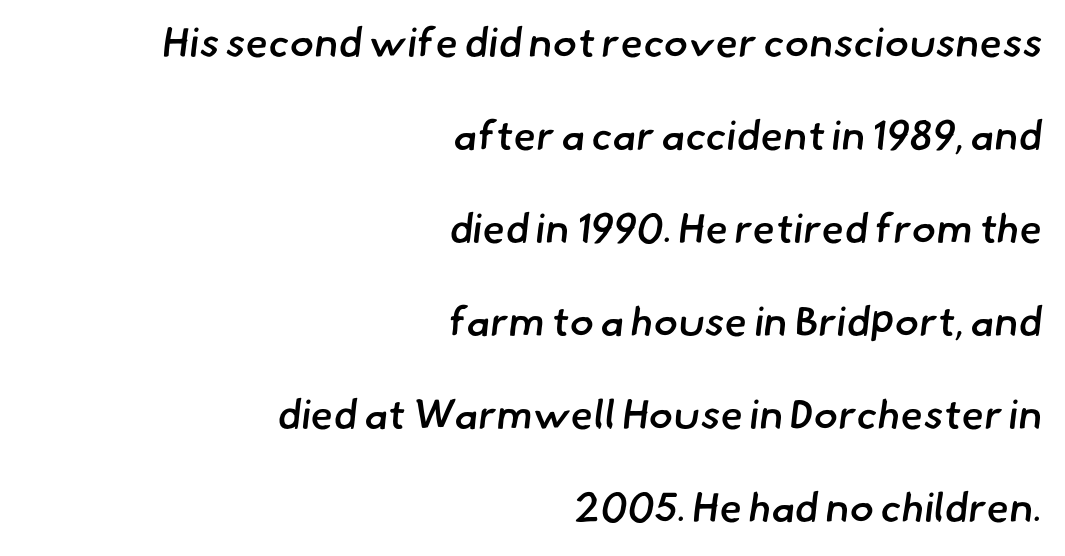
{"serif": "no", "bold": "semi", "weight": "semibold", "width": "normal", "stroke_contrast": "low", "x_height": "small", "monospaced": "no", "underline": "no", "align": "right", "line_spacing": "loose", "line_spacing_ratio": 2.27, "letter_spacing": "normal", "letter_spacing_em": 0.0, "glyph_px": 41}
